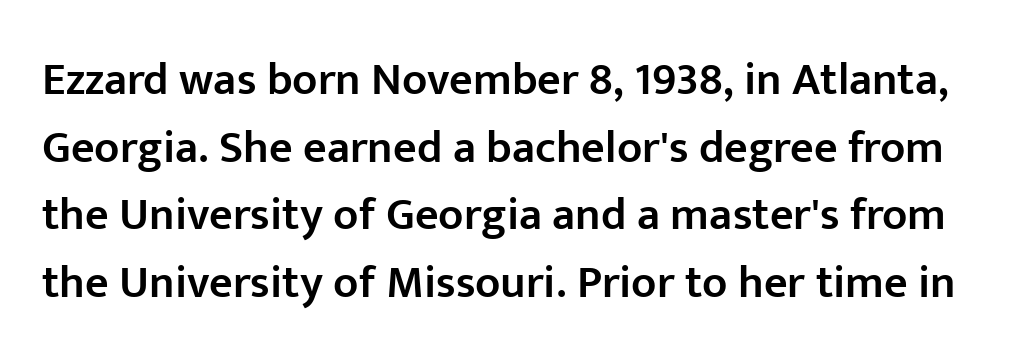
{"serif": "no", "italic": "no", "bold": "semi", "weight": "semibold", "width": "normal", "stroke_contrast": "low", "x_height": "medium", "monospaced": "no", "underline": "no", "line_spacing": "normal", "line_spacing_ratio": 1.47, "letter_spacing": "normal", "letter_spacing_em": 0.0, "glyph_px": 46}
